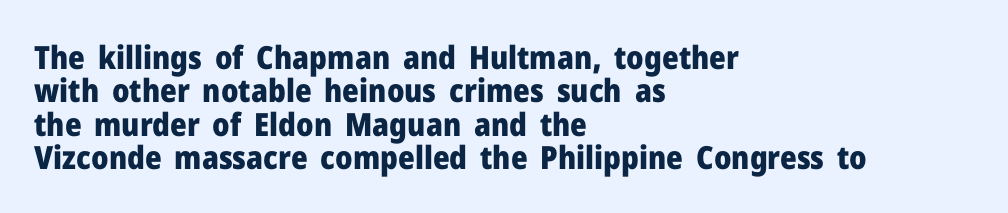
Q: Is the text bold? A: Yes.
Q: Is the text italic (slanted)? A: No, it is upright.
Q: Is the typeface a serif or a sans-serif typeface? A: Sans-serif.
Q: Is the text underlined? A: No.
Q: How is the paragraph aligned? A: Left-aligned.
Q: Is the spacing between letters normal or unusually wide? A: Normal.
Q: Is the spacing between lines tight, normal or loose? A: Tight.
Q: Width (condensed, normal, or wide)? A: Normal.
Q: Stroke contrast? A: Low.
Q: x-height? A: Medium.
Q: Monospaced? A: No.
